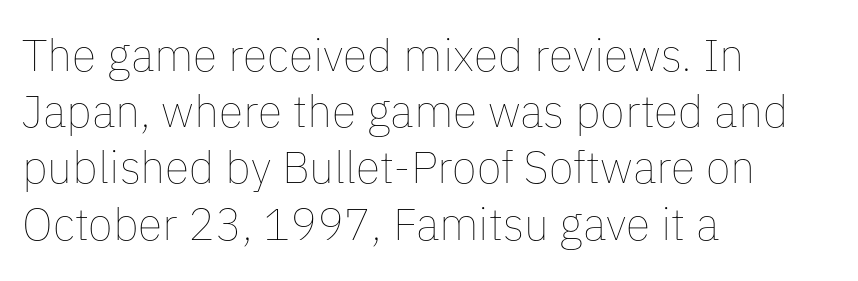
{"italic": "no", "bold": "no", "weight": "thin", "width": "normal", "stroke_contrast": "low", "x_height": "medium", "monospaced": "no", "underline": "no", "align": "left", "line_spacing": "normal", "line_spacing_ratio": 1.25, "letter_spacing": "normal", "letter_spacing_em": 0.0, "glyph_px": 45}
